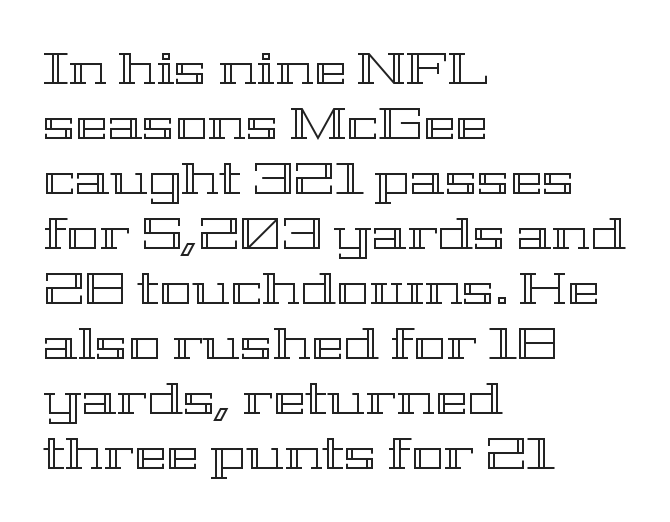
{"italic": "no", "width": "wide", "x_height": "medium", "monospaced": "no", "underline": "no", "align": "left", "line_spacing": "normal", "line_spacing_ratio": 1.25, "letter_spacing": "normal", "letter_spacing_em": 0.0, "glyph_px": 44}
